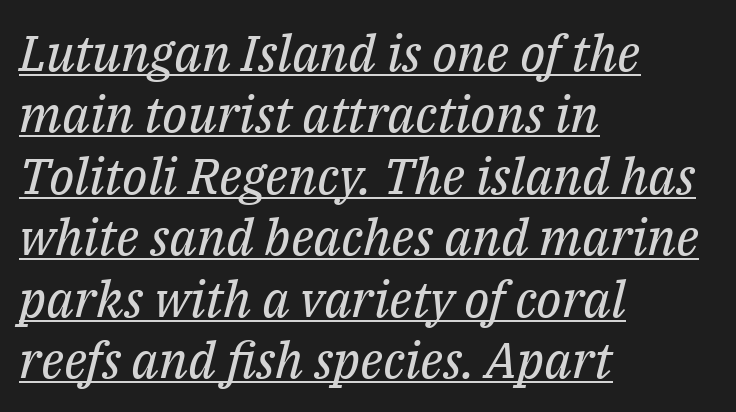
The image shows 50 px regular-weight serif type, italic (leaning right); set left-aligned, line spacing 1.23x, normal letter spacing, underlined; medium stroke contrast and a medium x-height.
